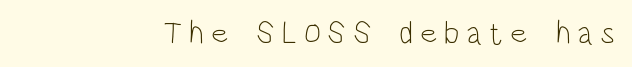
Someone cranked the tracking dial way up on this one. The designer went with a sans here, leaving each stem footless. The letters advance in unequal steps, a hallmark of proportional type. Is there any slant? The stems are plumb. The words here are not underlined. This is not heavy type; no bold has been used.
